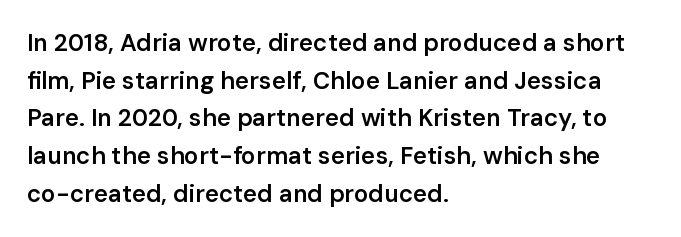
{"italic": "no", "bold": "semi", "underline": "no", "align": "left", "line_spacing": "normal", "line_spacing_ratio": 1.57, "letter_spacing": "normal", "letter_spacing_em": 0.0, "glyph_px": 24}
